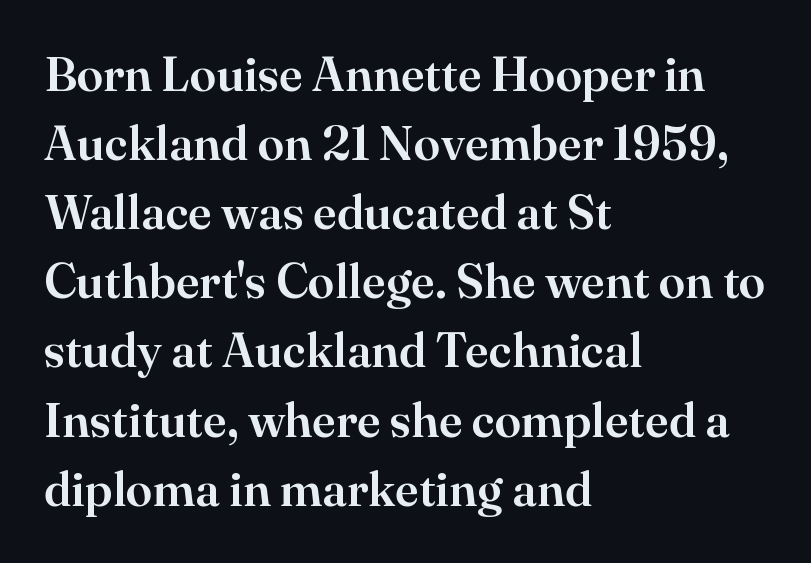
Q: Is the text italic (slanted)? A: No, it is upright.
Q: Is the typeface a serif or a sans-serif typeface? A: Serif.
Q: Is the text underlined? A: No.
Q: How is the paragraph aligned? A: Left-aligned.
Q: Is the spacing between letters normal or unusually wide? A: Normal.
Q: Is the spacing between lines tight, normal or loose? A: Normal.
Q: Width (condensed, normal, or wide)? A: Normal.
Q: Stroke contrast? A: High.
Q: x-height? A: Small.
Q: Monospaced? A: No.
